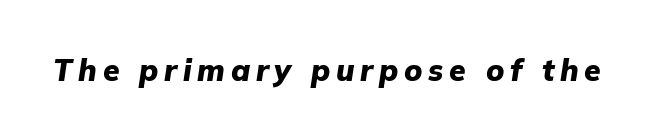
Character widths vary here, with narrow letters taking less room than wide ones. Set as a true bold cut, around the 700 mark. Glance below the letters and you will spot only blank space. Italic: yes, the glyphs are oblique.
